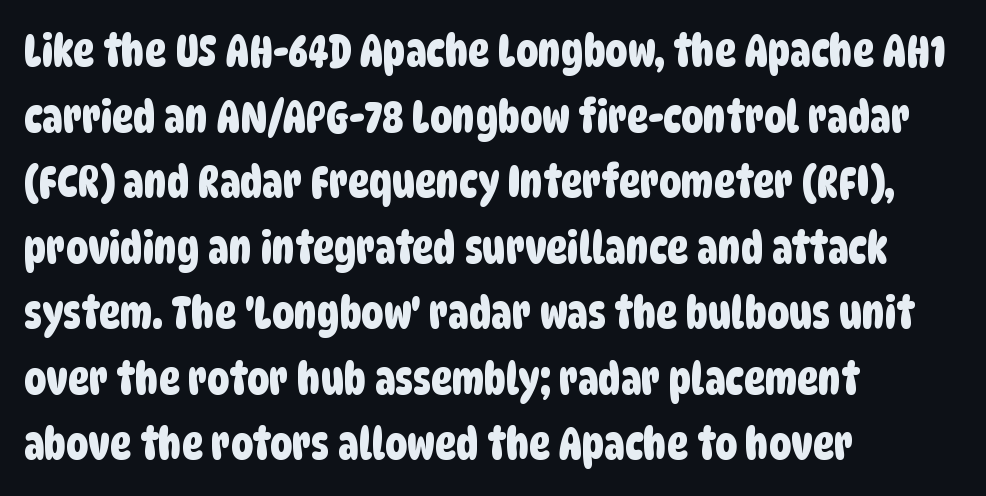
Normally led — the rows are evenly, conventionally spaced. Compared with typical body copy, the letter spacing here is the same. Lines of text with bare space underneath. Is this a sans? Yes — the strokes have no serifs. Note the varied advance widths — an 'i' is clearly narrower than an 'm'. Leftover space on each line is placed entirely after the last word.
